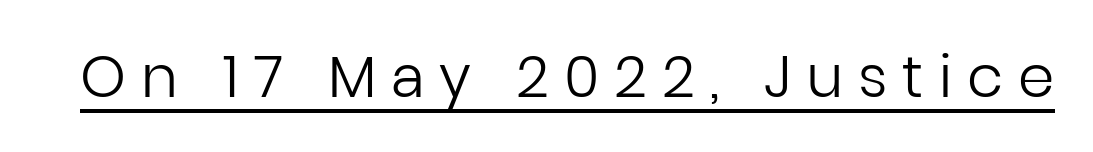
Q: Is the text bold? A: No.
Q: Is the text italic (slanted)? A: No, it is upright.
Q: Is the typeface a serif or a sans-serif typeface? A: Sans-serif.
Q: Is the text underlined? A: Yes.
Q: Is the spacing between letters normal or unusually wide? A: Unusually wide.
Q: Width (condensed, normal, or wide)? A: Normal.
Q: Stroke contrast? A: Low.
Q: x-height? A: Medium.
Q: Monospaced? A: No.
